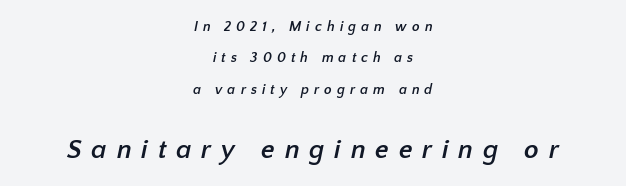
The image shows 27 px bold type; set centered, loose line spacing (2.25x), unusually wide letter spacing (+0.36 em), not underlined; the second (bottom) block is 1.93x larger.
